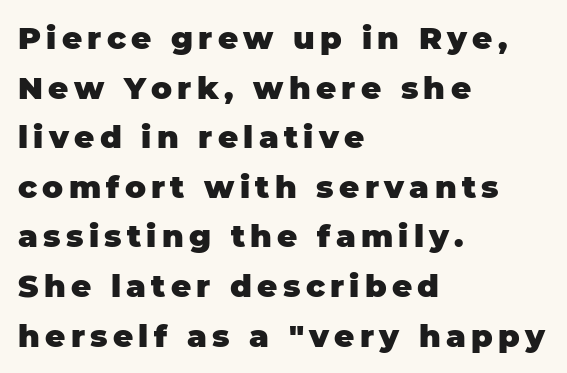
{"serif": "no", "italic": "no", "bold": "yes", "weight": "heavy", "width": "normal", "stroke_contrast": "low", "x_height": "large", "monospaced": "no", "underline": "no", "align": "left", "line_spacing": "normal", "line_spacing_ratio": 1.6, "glyph_px": 31}
